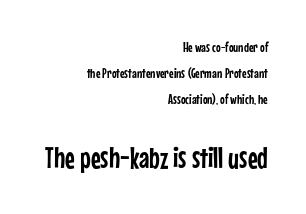
Q: Is the text italic (slanted)? A: No, it is upright.
Q: Is the typeface a serif or a sans-serif typeface? A: Sans-serif.
Q: Is the text underlined? A: No.
Q: How is the paragraph aligned? A: Right-aligned.
Q: Is the spacing between letters normal or unusually wide? A: Normal.
Q: Which block of text is set in a larger size, the first (top) or the second (bottom)? A: The second (bottom) one.
Q: Width (condensed, normal, or wide)? A: Condensed.
Q: Stroke contrast? A: Low.
Q: x-height? A: Medium.
Q: Monospaced? A: No.
